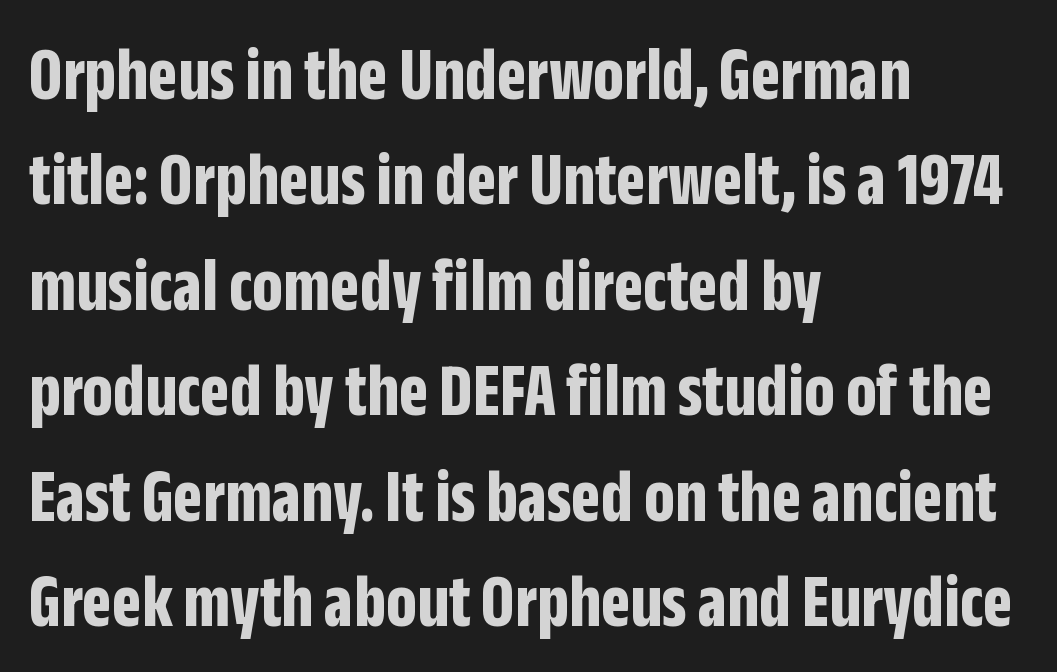
The image shows 77 px bold, condensed sans-serif type, upright; set left-aligned, normal line spacing (1.37x), normal letter spacing, not underlined; low stroke contrast and a large x-height.
